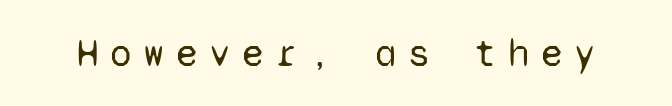
Q: Is the text bold? A: No.
Q: Is the text italic (slanted)? A: No, it is upright.
Q: Is the typeface a serif or a sans-serif typeface? A: Sans-serif.
Q: Is the text underlined? A: No.
Q: Is the spacing between letters normal or unusually wide? A: Unusually wide.
Q: Width (condensed, normal, or wide)? A: Normal.
Q: Stroke contrast? A: Low.
Q: x-height? A: Medium.
Q: Monospaced? A: Yes.
